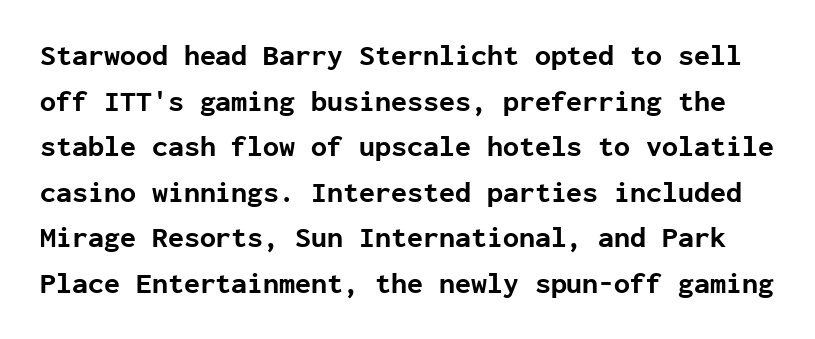
The vertical gap from one line to the next is medium. Unlike italic type, these characters show no tilt at all. Monospaced: the letters line up in strict vertical columns. In terms of weight, the rendering is a true, heavy bold.
